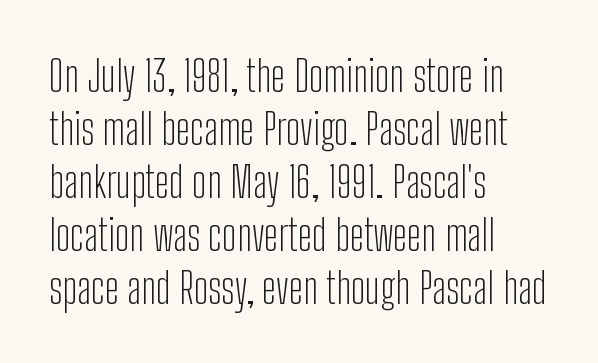
Nobody touched the tracking dial on this one. The rag falls on the right side of this text block. Posture: vertical. Nothing heavy about these letters — not bold at all. Stroke terminals: plain, sans-serif.
